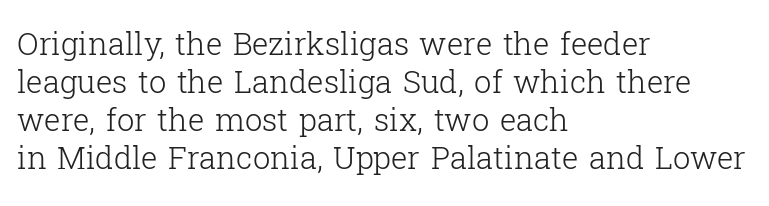
The image shows 31 px light serif type, upright; set left-aligned, line spacing 1.23x, normal letter spacing, not underlined; low stroke contrast and a medium x-height.
